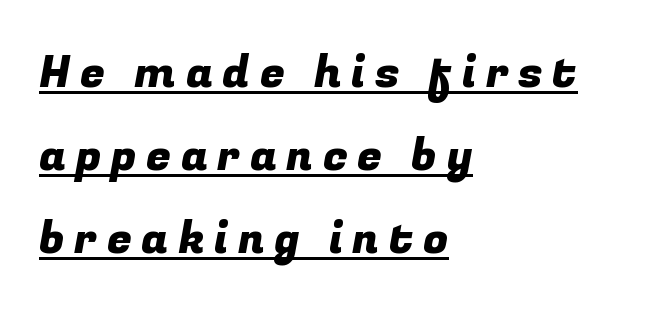
{"serif": "no", "width": "normal", "stroke_contrast": "low", "x_height": "medium", "monospaced": "no", "underline": "yes", "align": "left", "line_spacing_ratio": 1.85, "letter_spacing": "wide", "letter_spacing_em": 0.21, "glyph_px": 45}
